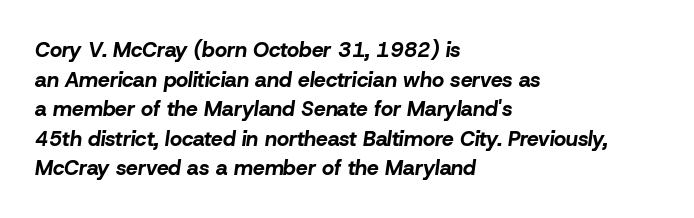
Summary of weight: heavy, a full bold. Students, observe: this is what conventionally led text looks like. Typeset ragged right — the left edge is the straight one. In terms of letterspacing, this is plain default setting. The space beneath each line is pristine and unruled. The passage shown leans; its letterforms are oblique.
